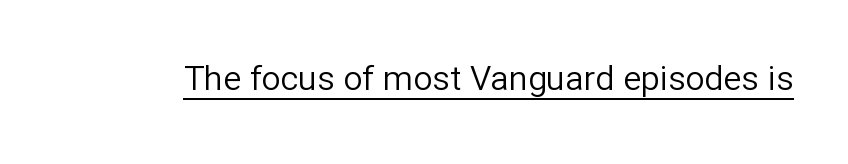
Q: Is the text bold? A: No.
Q: Is the text italic (slanted)? A: No, it is upright.
Q: Is the typeface a serif or a sans-serif typeface? A: Sans-serif.
Q: Is the text underlined? A: Yes.
Q: Is the spacing between letters normal or unusually wide? A: Normal.
Q: Width (condensed, normal, or wide)? A: Normal.
Q: Stroke contrast? A: Low.
Q: x-height? A: Medium.
Q: Monospaced? A: No.
